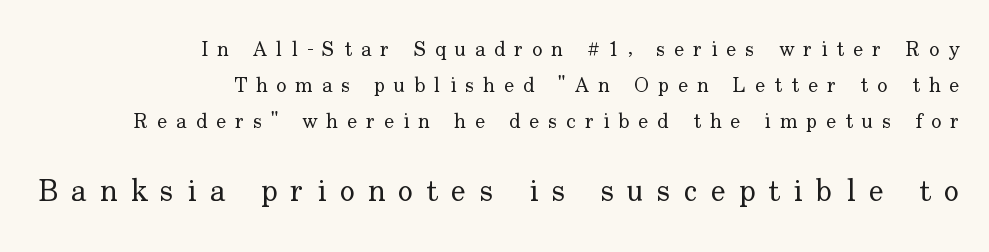
Quick note: not italic, upright. Plain, unruled lines of type. Stem width sits at or under what a default text font uses. The typesetter chose a ragged-left arrangement here.
